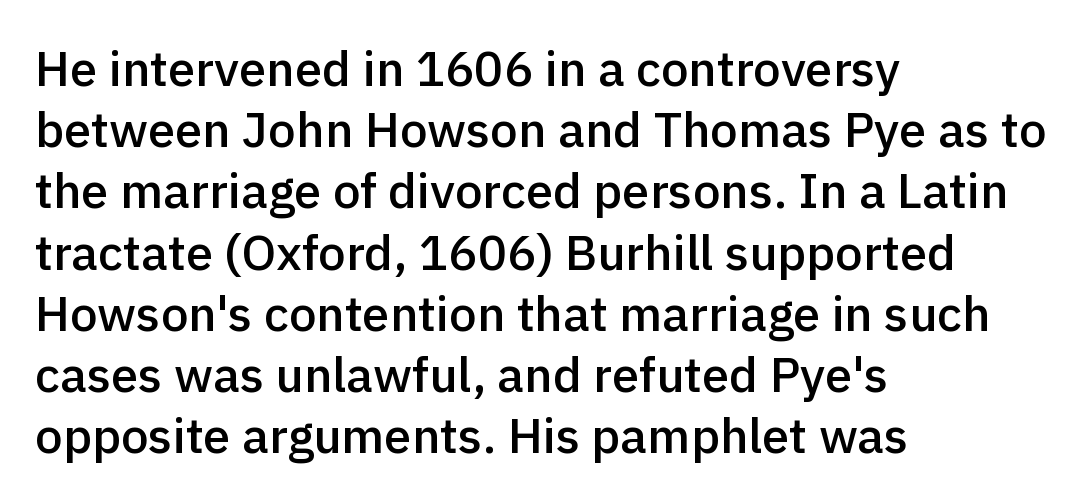
Q: Is the text bold? A: Semi-bold.
Q: Is the text italic (slanted)? A: No, it is upright.
Q: Is the typeface a serif or a sans-serif typeface? A: Sans-serif.
Q: Is the text underlined? A: No.
Q: How is the paragraph aligned? A: Left-aligned.
Q: Is the spacing between letters normal or unusually wide? A: Normal.
Q: Is the spacing between lines tight, normal or loose? A: Normal.
Q: Width (condensed, normal, or wide)? A: Normal.
Q: x-height? A: Medium.
Q: Monospaced? A: No.
